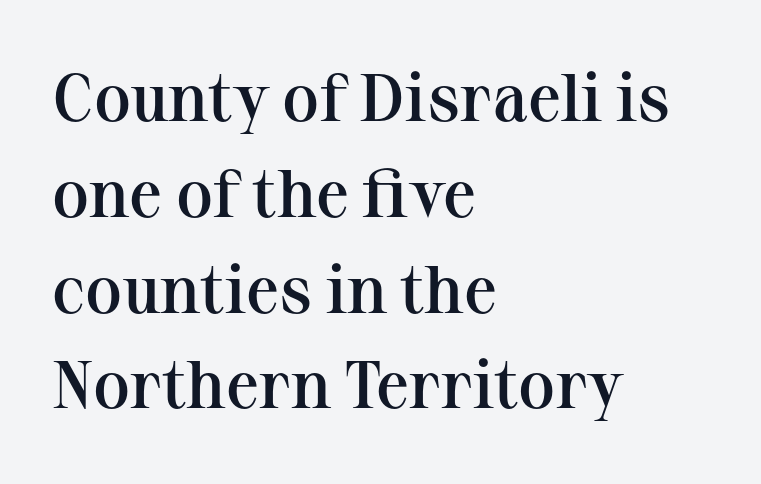
{"serif": "yes", "italic": "no", "bold": "semi", "weight": "semibold", "width": "normal", "stroke_contrast": "medium", "x_height": "medium", "monospaced": "no", "underline": "no", "align": "left", "line_spacing": "normal", "line_spacing_ratio": 1.43, "letter_spacing": "normal", "letter_spacing_em": 0.0, "glyph_px": 67}
